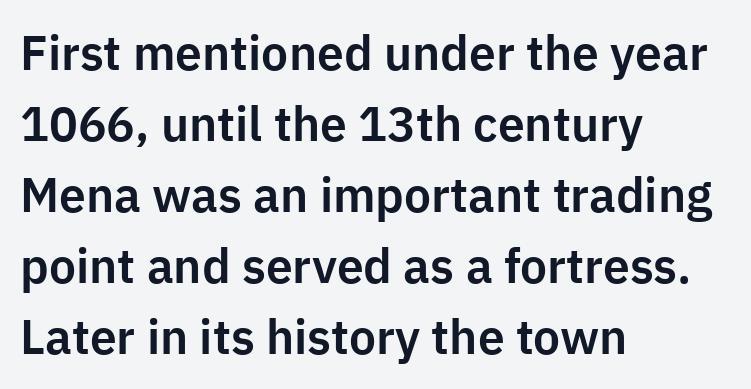
{"serif": "no", "italic": "no", "width": "normal", "stroke_contrast": "low", "x_height": "medium", "monospaced": "no", "underline": "no", "align": "left", "line_spacing": "normal", "line_spacing_ratio": 1.48, "letter_spacing": "normal", "letter_spacing_em": 0.0, "glyph_px": 48}
